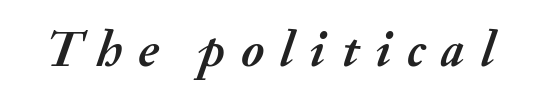
{"italic": "yes", "lean": "right", "slant_degrees": 20, "bold": "yes", "weight": "semibold", "width": "normal", "stroke_contrast": "medium", "x_height": "small", "monospaced": "no", "underline": "no", "letter_spacing": "wide", "letter_spacing_em": 0.32, "glyph_px": 50}
